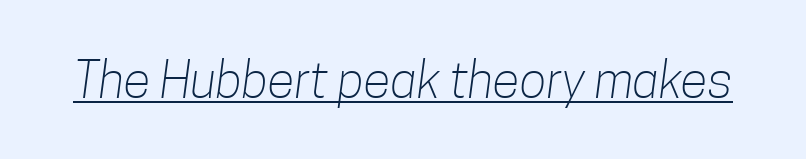
The typesetter has applied underlining to the passage shown. A typesetter would call this proportional, since set widths differ per character. Does extra space separate the letters? No, they use regular spacing. Regarding serifs, this sample does without them. No letter is thick-stroked: the sample isn't bold.
